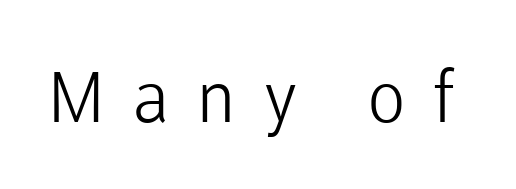
{"serif": "no", "italic": "no", "bold": "no", "weight": "light", "width": "normal", "stroke_contrast": "low", "x_height": "medium", "monospaced": "no", "underline": "no", "letter_spacing": "wide", "letter_spacing_em": 0.38, "glyph_px": 71}
